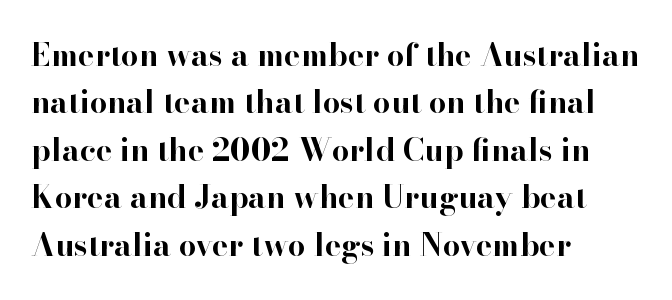
Q: Is the text bold? A: Yes.
Q: Is the text italic (slanted)? A: No, it is upright.
Q: Is the typeface a serif or a sans-serif typeface? A: Serif.
Q: Is the text underlined? A: No.
Q: How is the paragraph aligned? A: Left-aligned.
Q: Is the spacing between letters normal or unusually wide? A: Normal.
Q: Is the spacing between lines tight, normal or loose? A: Normal.
Q: Width (condensed, normal, or wide)? A: Normal.
Q: Stroke contrast? A: High.
Q: x-height? A: Small.
Q: Monospaced? A: No.
